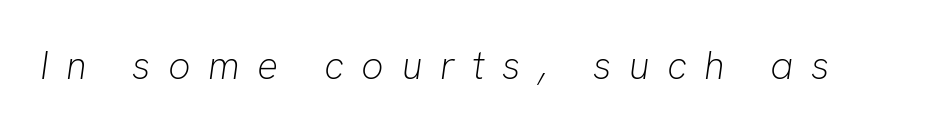
Q: Is the text bold? A: No.
Q: Is the text italic (slanted)? A: Yes, it leans right by about 8 degrees.
Q: Is the text underlined? A: No.
Q: Is the spacing between letters normal or unusually wide? A: Unusually wide.
Q: Width (condensed, normal, or wide)? A: Normal.
Q: Stroke contrast? A: Low.
Q: x-height? A: Medium.
Q: Monospaced? A: No.
